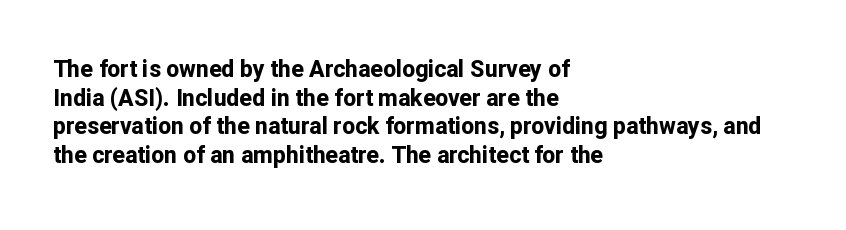
Q: Is the text bold? A: Yes.
Q: Is the text italic (slanted)? A: No, it is upright.
Q: Is the text underlined? A: No.
Q: How is the paragraph aligned? A: Left-aligned.
Q: Is the spacing between letters normal or unusually wide? A: Normal.
Q: Is the spacing between lines tight, normal or loose? A: Normal.
